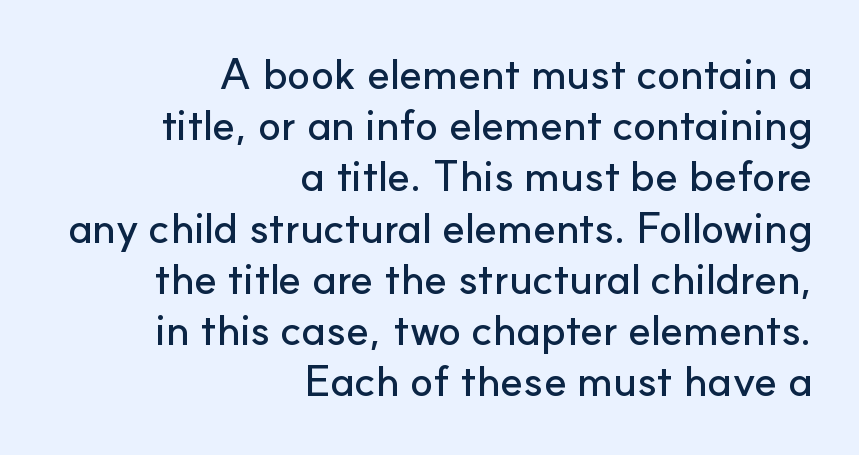
This sample has the flowing, uneven cadence of proportional lettering. Honestly, the letter spacing is just normal — you wouldn't notice it. No word sits above an underline. Alignment: flush right.
